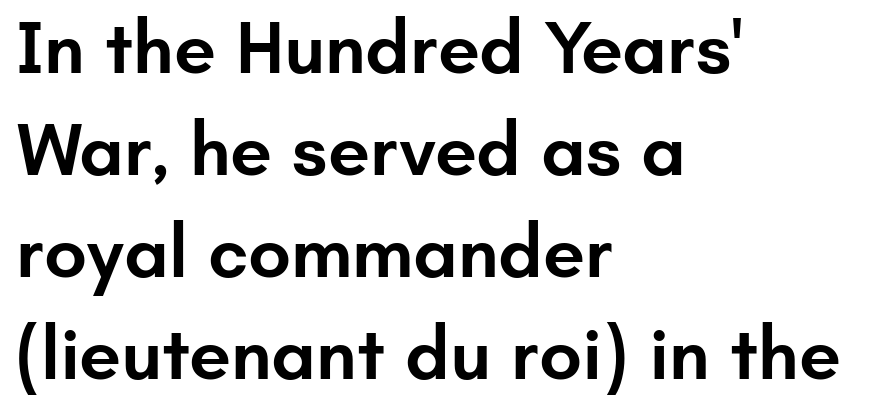
Is the block centered? No — it sits flush against the left margin. Slightly chunky letters — semibold, I'd say, not full bold. Is this a fixed-width face? No — the glyphs have proportional, varying widths. Bare-footed words on every line.
